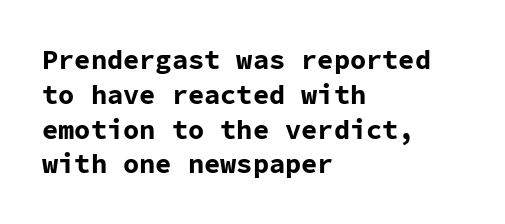
{"italic": "no", "bold": "yes", "underline": "no", "align": "left", "line_spacing": "normal", "line_spacing_ratio": 1.29, "letter_spacing": "normal", "letter_spacing_em": 0.0, "glyph_px": 27}
